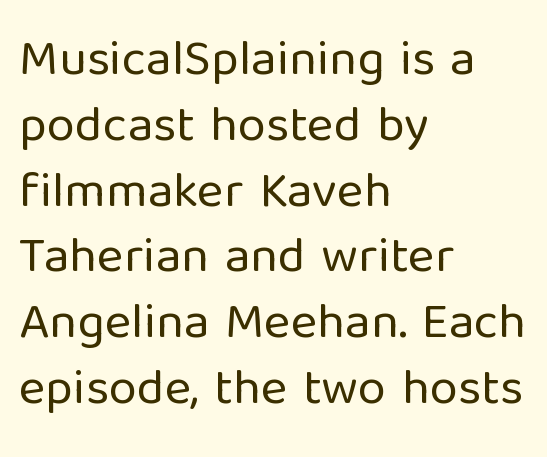
Q: Is the text bold? A: No.
Q: Is the text italic (slanted)? A: No, it is upright.
Q: Is the typeface a serif or a sans-serif typeface? A: Sans-serif.
Q: Is the text underlined? A: No.
Q: How is the paragraph aligned? A: Left-aligned.
Q: Is the spacing between letters normal or unusually wide? A: Normal.
Q: Is the spacing between lines tight, normal or loose? A: Normal.
Q: Width (condensed, normal, or wide)? A: Normal.
Q: Stroke contrast? A: Low.
Q: x-height? A: Medium.
Q: Monospaced? A: No.
